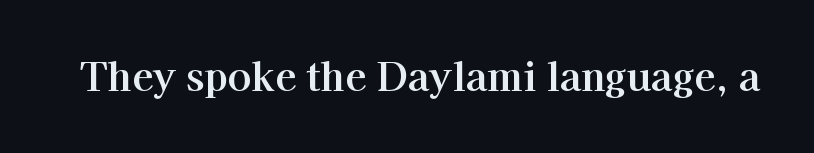
Q: Is the text italic (slanted)? A: No, it is upright.
Q: Is the typeface a serif or a sans-serif typeface? A: Serif.
Q: Is the text underlined? A: No.
Q: Is the spacing between letters normal or unusually wide? A: Normal.
Q: Width (condensed, normal, or wide)? A: Normal.
Q: Stroke contrast? A: High.
Q: x-height? A: Medium.
Q: Monospaced? A: No.
